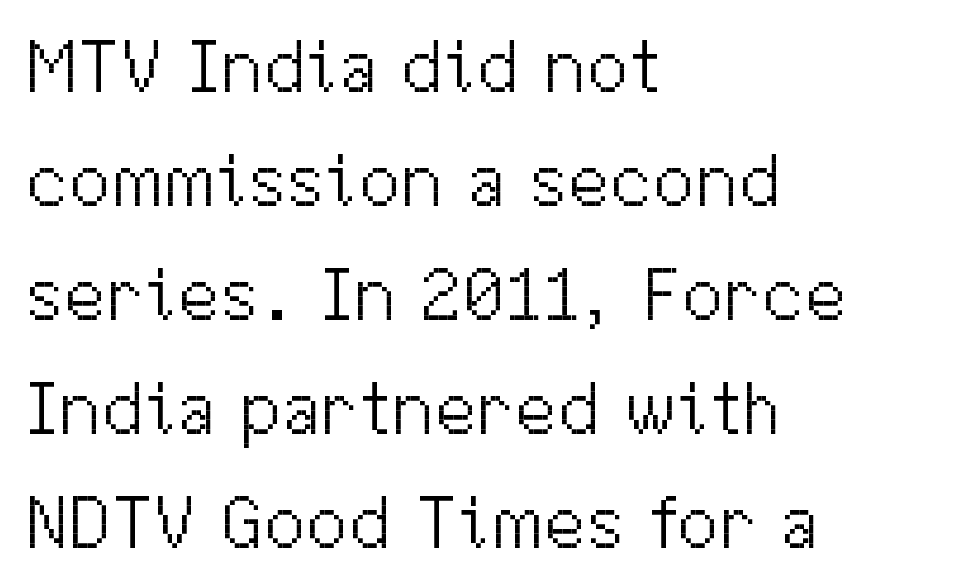
The image shows 76 px light sans-serif type, upright; set left-aligned, normal line spacing (1.5x), normal letter spacing, not underlined; medium stroke contrast and a medium x-height.
